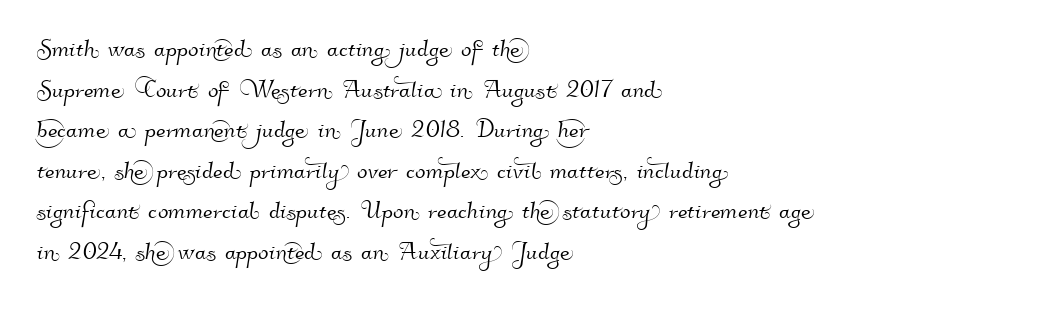
Q: Is the typeface a serif or a sans-serif typeface? A: Sans-serif.
Q: Is the text underlined? A: No.
Q: How is the paragraph aligned? A: Left-aligned.
Q: Is the spacing between letters normal or unusually wide? A: Normal.
Q: Is the spacing between lines tight, normal or loose? A: Normal.
Q: Width (condensed, normal, or wide)? A: Normal.
Q: Stroke contrast? A: High.
Q: x-height? A: Small.
Q: Monospaced? A: No.
